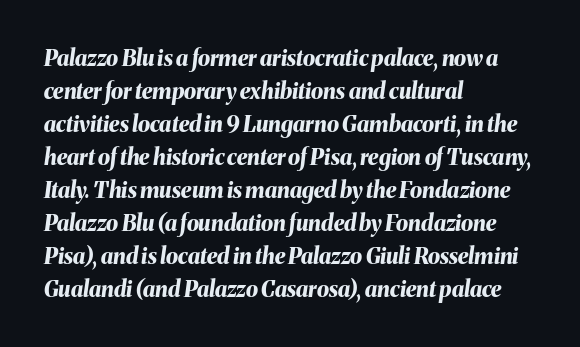
Q: Is the text bold? A: Yes.
Q: Is the text italic (slanted)? A: Yes, it leans right by about 8 degrees.
Q: Is the text underlined? A: No.
Q: How is the paragraph aligned? A: Left-aligned.
Q: Is the spacing between letters normal or unusually wide? A: Normal.
Q: Is the spacing between lines tight, normal or loose? A: Normal.
